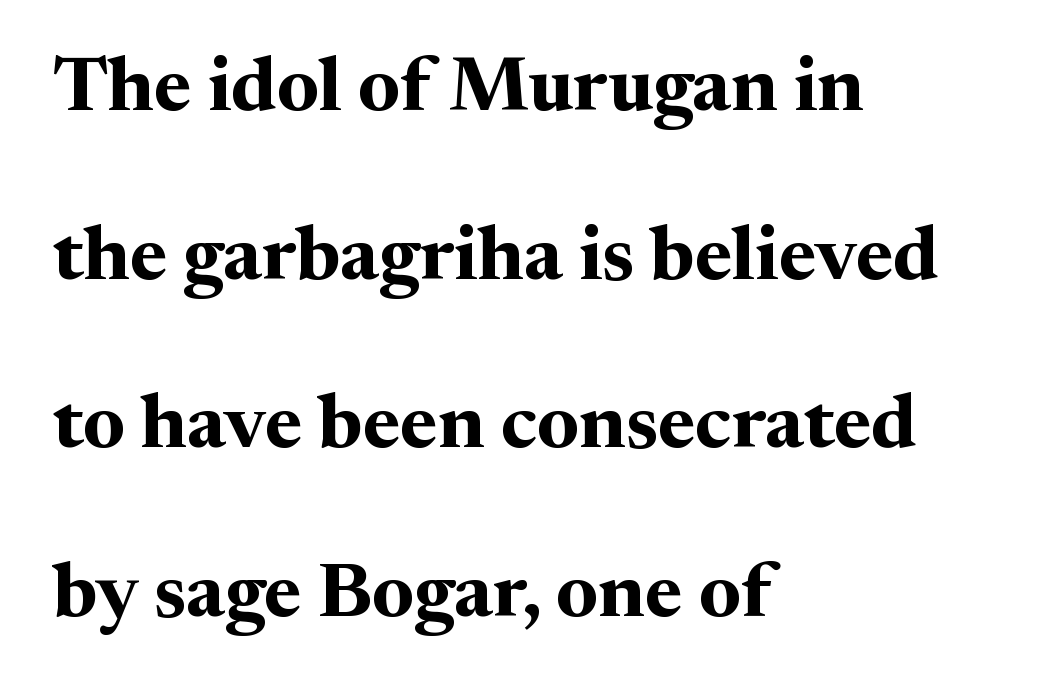
How would I describe the line gaps? Wide and relaxed. This sample has the flowing, uneven cadence of proportional lettering. The paragraph shown leans on its left margin. These lines carry a lot of weight — the face is fully bold. Clear beneath every line of the passage.
